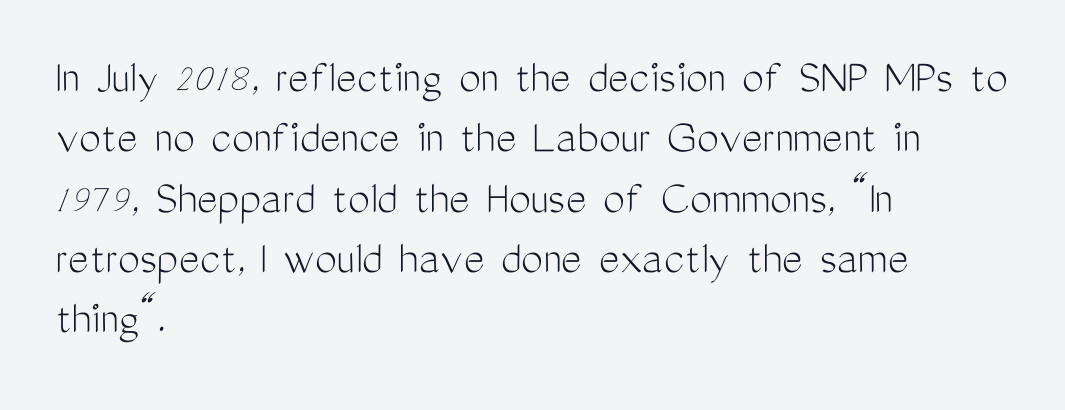
{"serif": "no", "italic": "no", "bold": "no", "weight": "light", "width": "condensed", "stroke_contrast": "medium", "x_height": "medium", "monospaced": "no", "underline": "no", "align": "left", "line_spacing_ratio": 1.23, "letter_spacing": "normal", "letter_spacing_em": 0.0, "glyph_px": 49}
